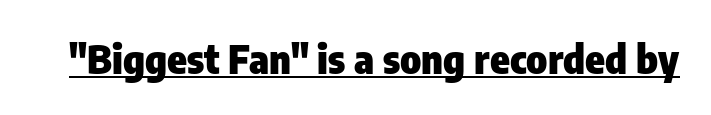
Q: Is the text bold? A: Yes.
Q: Is the text italic (slanted)? A: No, it is upright.
Q: Is the typeface a serif or a sans-serif typeface? A: Sans-serif.
Q: Is the text underlined? A: Yes.
Q: Is the spacing between letters normal or unusually wide? A: Normal.
Q: Width (condensed, normal, or wide)? A: Condensed.
Q: Stroke contrast? A: Low.
Q: x-height? A: Medium.
Q: Monospaced? A: No.
